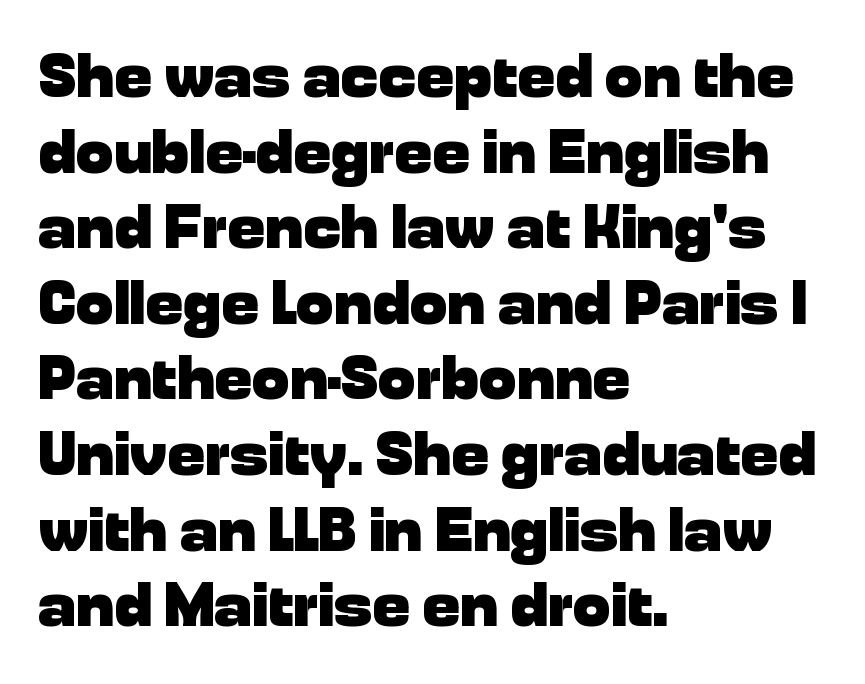
The image shows 63 px heavy sans-serif type, upright; set left-aligned, line spacing 1.2x, normal letter spacing, not underlined; low stroke contrast and a medium x-height.
